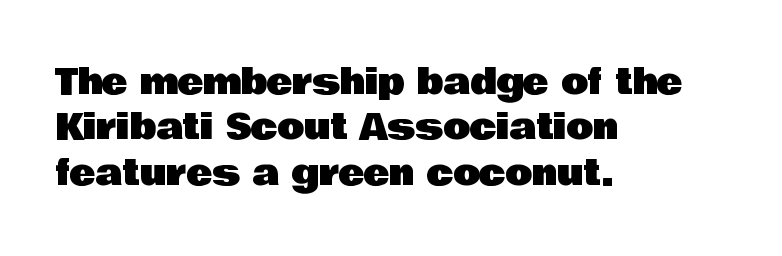
The gaps between neighbouring characters are ordinary and unremarkable. Spacing verdict: proportional, widths tailored to each character. Note: no serifs on the glyphs. This is roman type, the default non-slanted kind. Regarding leading, the lines here are spaced in the standard way. This rendering features lettering with no underline.
